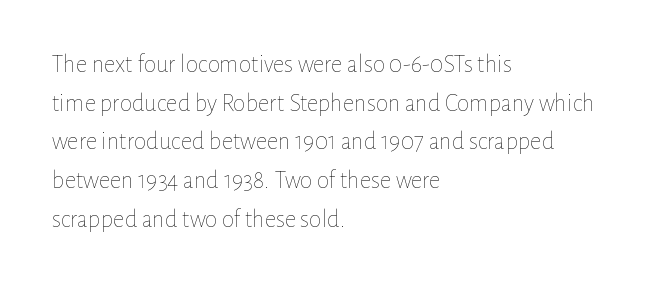
Notice how descenders clear the ascenders below comfortably — that's standard leading. Posture: vertical. Letter spacing: default. This rendering uses left alignment, leaving the right contour irregular.
